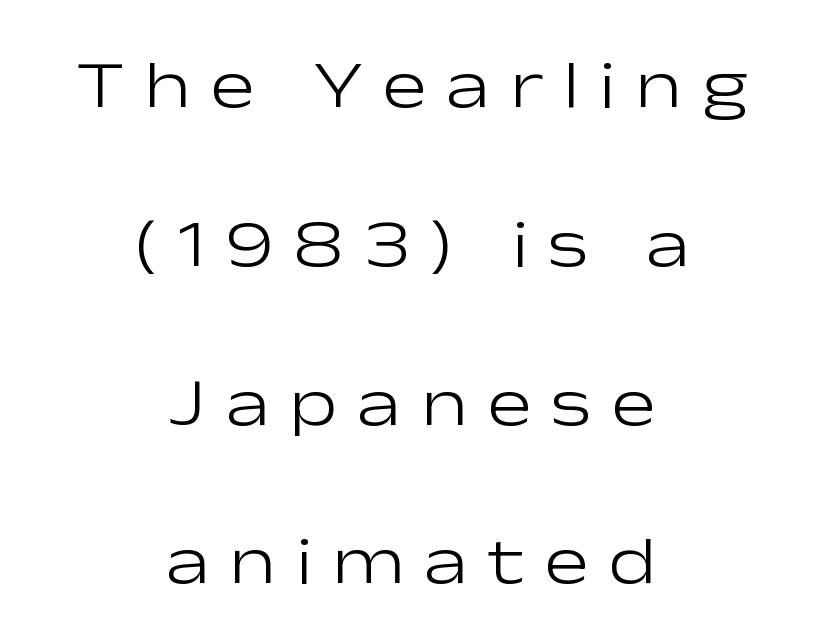
The image shows 67 px light, wide sans-serif type, upright; set centered, loose line spacing (2.37x), unusually wide letter spacing (+0.29 em), not underlined; low stroke contrast and a medium x-height.
